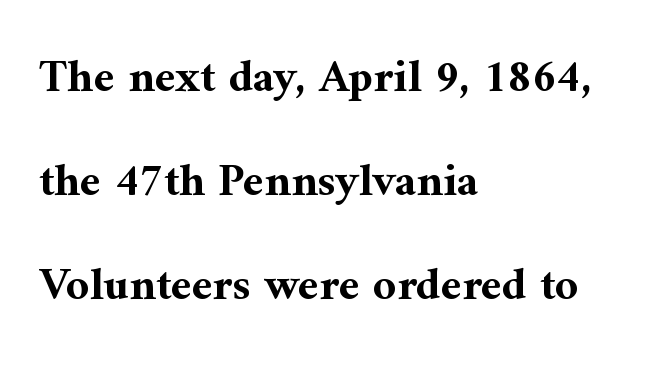
Q: Is the text bold? A: Yes.
Q: Is the text italic (slanted)? A: No, it is upright.
Q: Is the typeface a serif or a sans-serif typeface? A: Serif.
Q: Is the text underlined? A: No.
Q: How is the paragraph aligned? A: Left-aligned.
Q: Is the spacing between letters normal or unusually wide? A: Normal.
Q: Is the spacing between lines tight, normal or loose? A: Loose.
Q: Width (condensed, normal, or wide)? A: Normal.
Q: Stroke contrast? A: Medium.
Q: x-height? A: Medium.
Q: Monospaced? A: No.
